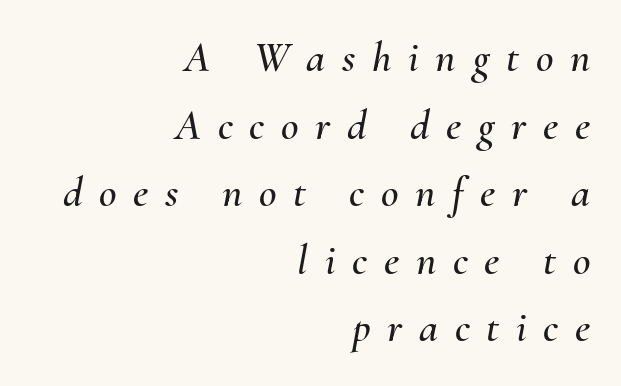
The font's italic variant was chosen for this text. If you drew a ruler down the right edge, every line would touch it. The baseline area is clear. Evenly set lines give the paragraph a standard silhouette. The rendering inserts visible extra space after every character.
